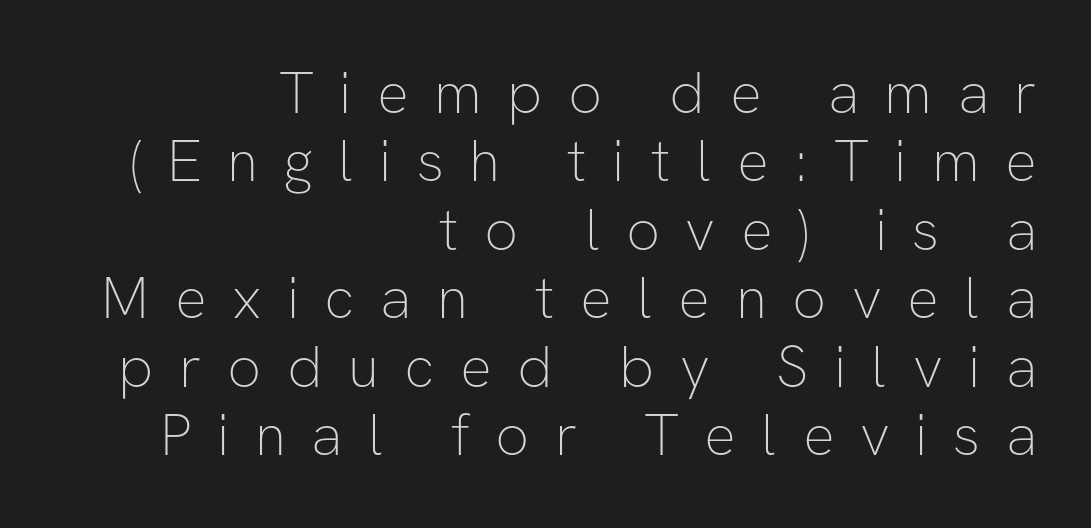
Does extra space separate the letters? Yes, quite a lot of it. These lines were composed using upright roman letters. No extra ink here — the face is not bold. Compared with a flush-left layout, this one pins lines to the opposite, right side. Do the characters align in a grid? No, the font is proportional.
